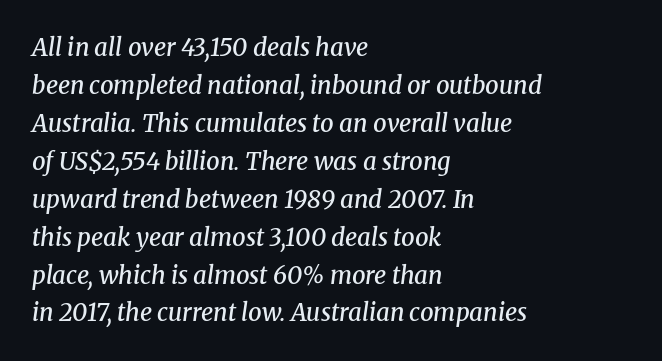
The image shows 24 px text type, italic (leaning right); set left-aligned, normal line spacing (1.58x), normal letter spacing, not underlined.
